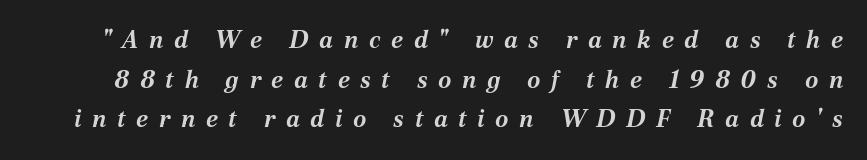
{"italic": "yes", "lean": "right", "slant_degrees": 12, "bold": "yes", "underline": "no", "line_spacing": "normal", "line_spacing_ratio": 1.65, "letter_spacing": "wide", "letter_spacing_em": 0.44, "glyph_px": 24}
